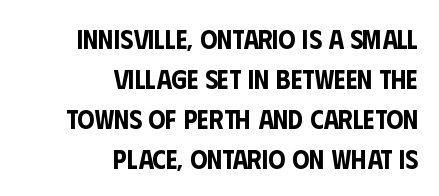
{"italic": "no", "underline": "no", "align": "right", "line_spacing": "normal", "line_spacing_ratio": 1.48, "letter_spacing": "normal", "letter_spacing_em": 0.0, "glyph_px": 27}
